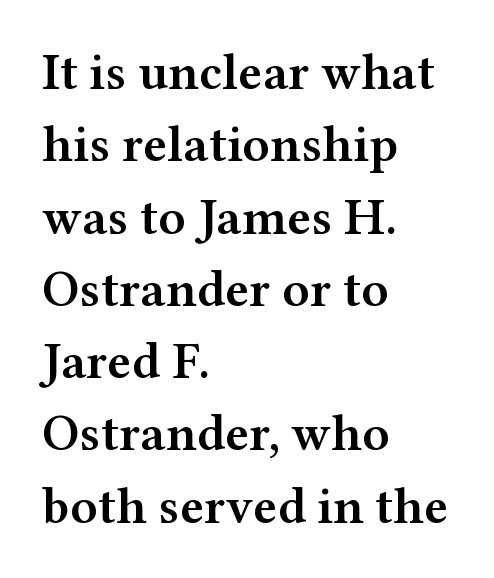
Q: Is the text bold? A: Semi-bold.
Q: Is the text italic (slanted)? A: No, it is upright.
Q: Is the typeface a serif or a sans-serif typeface? A: Serif.
Q: Is the text underlined? A: No.
Q: How is the paragraph aligned? A: Left-aligned.
Q: Is the spacing between letters normal or unusually wide? A: Normal.
Q: Is the spacing between lines tight, normal or loose? A: Normal.
Q: Width (condensed, normal, or wide)? A: Wide.
Q: Stroke contrast? A: Medium.
Q: x-height? A: Medium.
Q: Monospaced? A: No.
